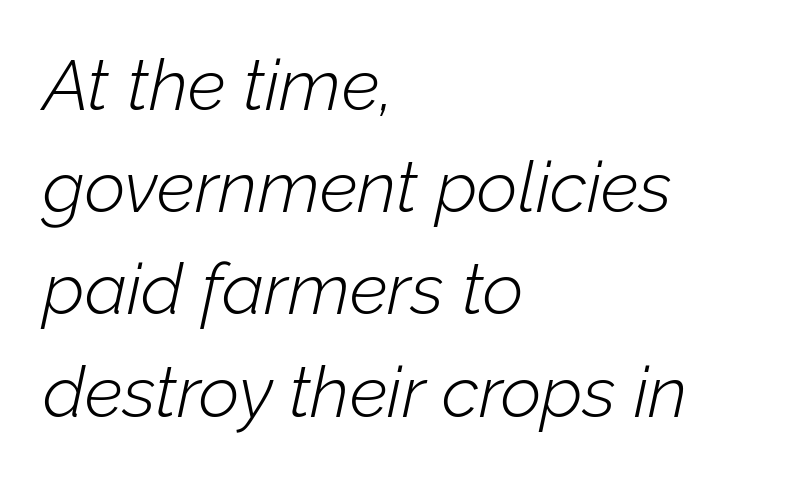
{"italic": "yes", "lean": "right", "slant_degrees": 12, "bold": "no", "weight": "light", "width": "normal", "stroke_contrast": "low", "x_height": "medium", "monospaced": "no", "underline": "no", "align": "left", "line_spacing": "normal", "line_spacing_ratio": 1.44, "letter_spacing": "normal", "letter_spacing_em": 0.0, "glyph_px": 71}
